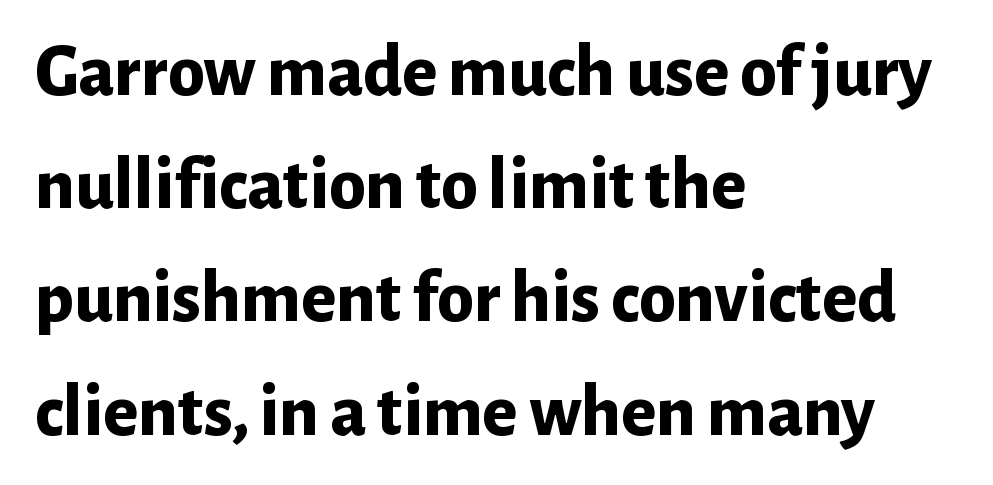
{"serif": "no", "italic": "no", "bold": "yes", "weight": "bold", "width": "normal", "stroke_contrast": "low", "x_height": "medium", "monospaced": "no", "underline": "no", "align": "left", "line_spacing": "normal", "line_spacing_ratio": 1.53, "letter_spacing": "normal", "letter_spacing_em": 0.0, "glyph_px": 74}
